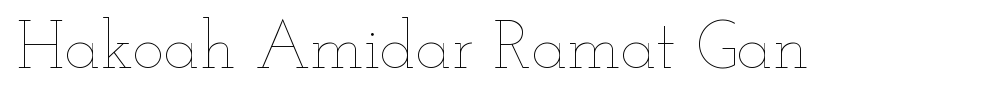
How are the letters spaced? Ordinarily, with no added tracking. If you drew a line through each stem, it would be perfectly vertical. Proportional: the letters do not fall into vertical columns. The face looks like a standard text weight, possibly lighter.
